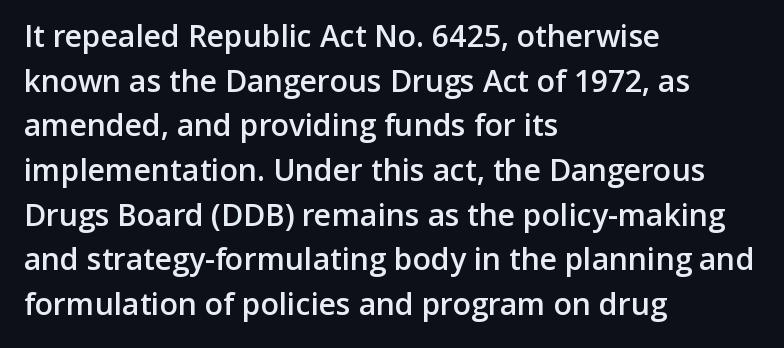
The image shows 30 px semibold sans-serif type, upright; set left-aligned, normal line spacing (1.49x), normal letter spacing, not underlined; low stroke contrast and a medium x-height.
